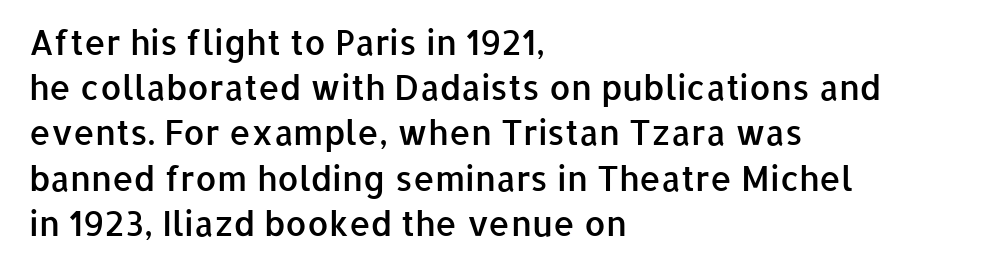
This is moderately heavy type, rendered in semibold. Successive baselines arrive at the customary interval. The passage is arranged the way most books set body copy — flush left. The passage shown is not underscored anywhere.
